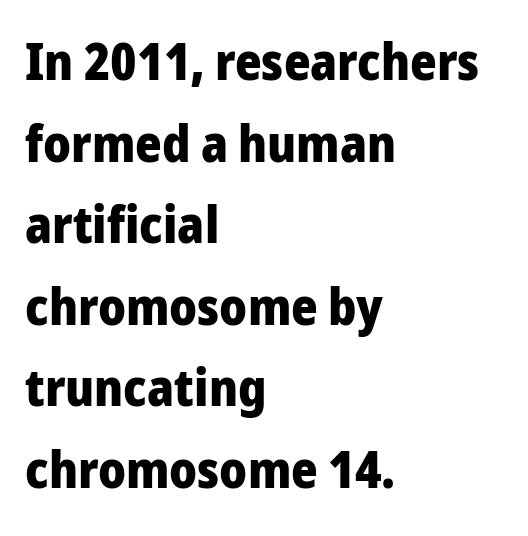
Q: Is the text bold? A: Yes.
Q: Is the text italic (slanted)? A: No, it is upright.
Q: Is the typeface a serif or a sans-serif typeface? A: Sans-serif.
Q: Is the text underlined? A: No.
Q: How is the paragraph aligned? A: Left-aligned.
Q: Is the spacing between letters normal or unusually wide? A: Normal.
Q: Is the spacing between lines tight, normal or loose? A: Normal.
Q: Width (condensed, normal, or wide)? A: Normal.
Q: Stroke contrast? A: Low.
Q: x-height? A: Medium.
Q: Monospaced? A: No.
